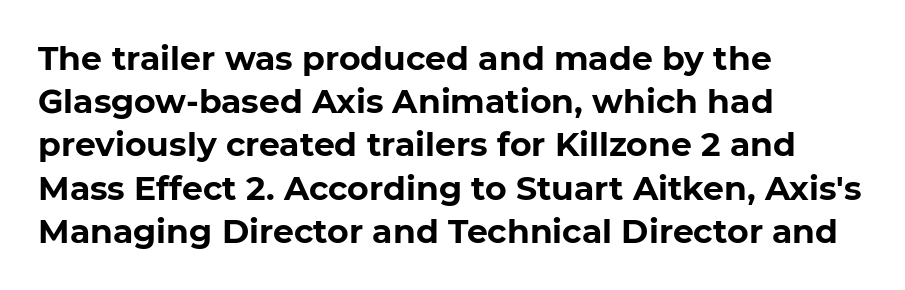
The image shows 33 px bold sans-serif type; set left-aligned, normal line spacing (1.31x), normal letter spacing, not underlined; low stroke contrast and a medium x-height.
